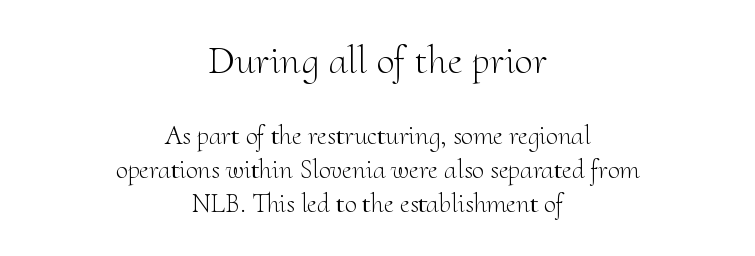
Q: Is the text bold? A: No.
Q: Is the text italic (slanted)? A: No, it is upright.
Q: Is the typeface a serif or a sans-serif typeface? A: Serif.
Q: Is the text underlined? A: No.
Q: How is the paragraph aligned? A: Centered.
Q: Is the spacing between letters normal or unusually wide? A: Normal.
Q: Is the spacing between lines tight, normal or loose? A: Normal.
Q: Which block of text is set in a larger size, the first (top) or the second (bottom)? A: The first (top) one.
Q: Width (condensed, normal, or wide)? A: Normal.
Q: Stroke contrast? A: Medium.
Q: x-height? A: Small.
Q: Monospaced? A: No.
